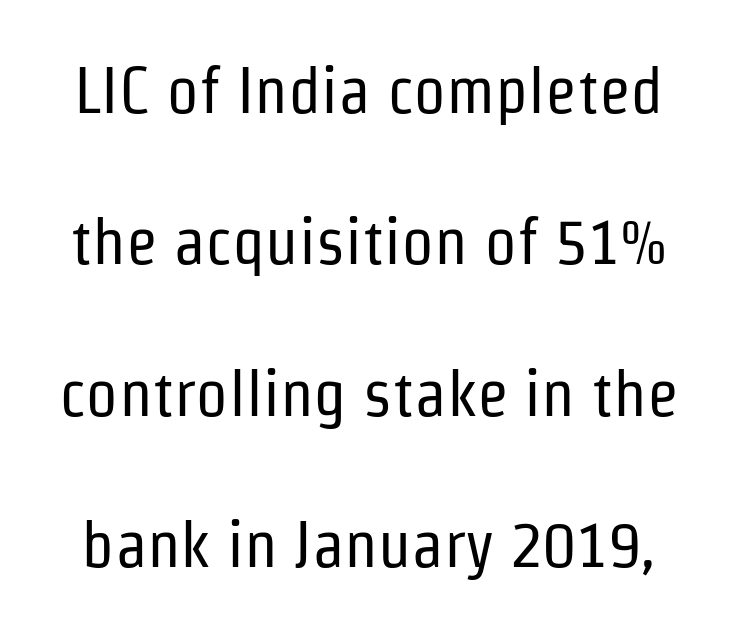
Style check: upright. The zone under the glyphs is completely vacant. The horizontal fit of the characters is conventional and even. Serif or sans? Sans — the stroke terminals are bare. Each letter keeps its own natural width here, so spacing adapts to shape.
